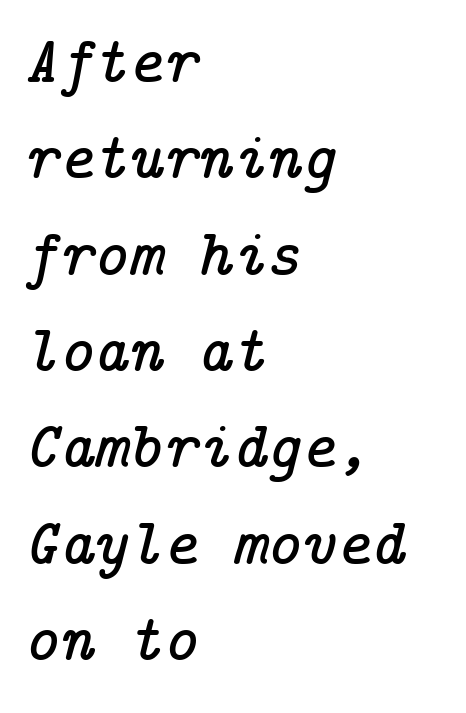
The image shows 66 px serif type, italic (leaning right); set left-aligned, normal line spacing (1.46x), normal letter spacing, not underlined; low stroke contrast and a medium x-height.
